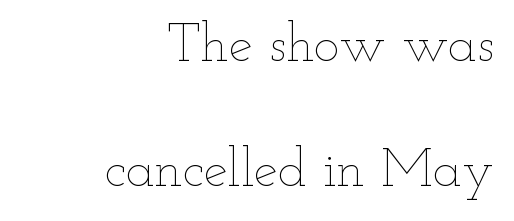
Q: Is the text bold? A: No.
Q: Is the text italic (slanted)? A: No, it is upright.
Q: Is the text underlined? A: No.
Q: How is the paragraph aligned? A: Right-aligned.
Q: Is the spacing between letters normal or unusually wide? A: Normal.
Q: Is the spacing between lines tight, normal or loose? A: Loose.
Q: Width (condensed, normal, or wide)? A: Wide.
Q: Stroke contrast? A: Low.
Q: x-height? A: Small.
Q: Monospaced? A: No.
